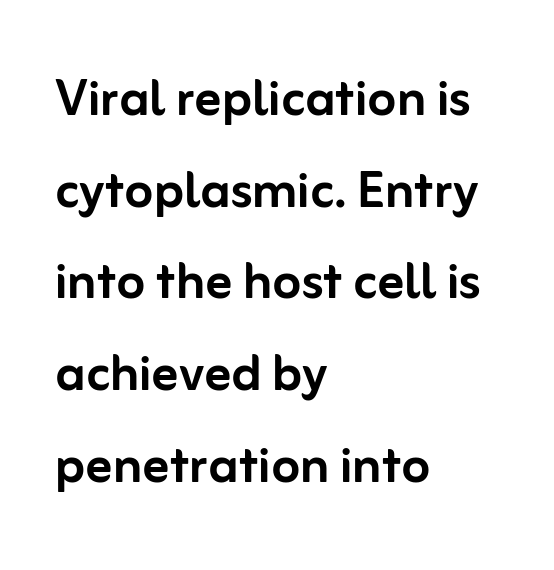
The image shows 66 px sans-serif type, upright; set left-aligned, normal line spacing (1.39x), normal letter spacing, not underlined; low stroke contrast and a medium x-height.
